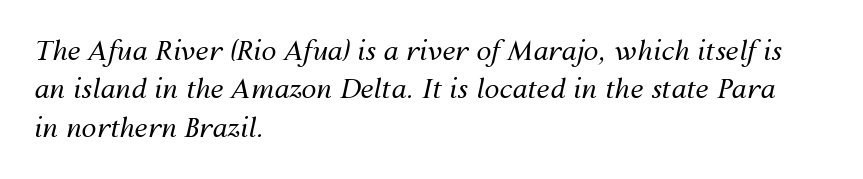
The image shows 27 px text type, italic (leaning right); set left-aligned, normal line spacing (1.42x), normal letter spacing, not underlined.
